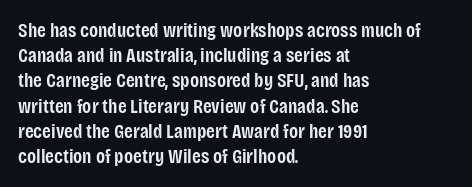
The image shows 20 px text type, upright; set left-aligned, normal line spacing (1.26x), normal letter spacing, not underlined.
